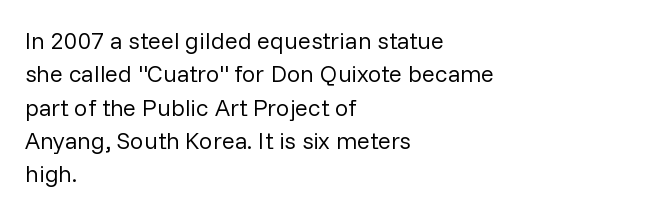
Q: Is the text bold? A: No.
Q: Is the text italic (slanted)? A: No, it is upright.
Q: Is the text underlined? A: No.
Q: How is the paragraph aligned? A: Left-aligned.
Q: Is the spacing between letters normal or unusually wide? A: Normal.
Q: Is the spacing between lines tight, normal or loose? A: Normal.
